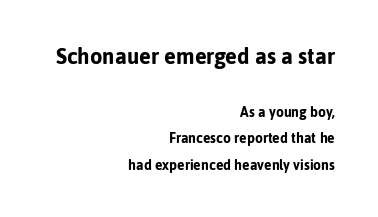
Q: Is the text bold? A: Yes.
Q: Is the text italic (slanted)? A: No, it is upright.
Q: Is the text underlined? A: No.
Q: How is the paragraph aligned? A: Right-aligned.
Q: Is the spacing between letters normal or unusually wide? A: Normal.
Q: Is the spacing between lines tight, normal or loose? A: Loose.
Q: Which block of text is set in a larger size, the first (top) or the second (bottom)? A: The first (top) one.
